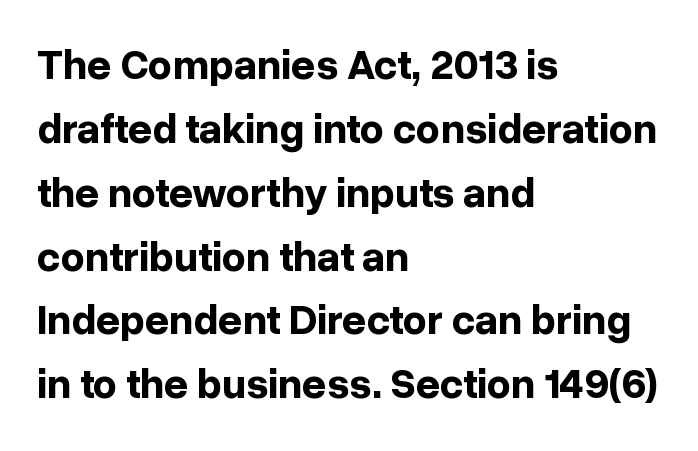
Does the type have serifs? No, each stem ends abruptly. The words here are not underlined. Line beginnings align vertically; line endings do not. These lines are rendered in a variable-pitch font.
